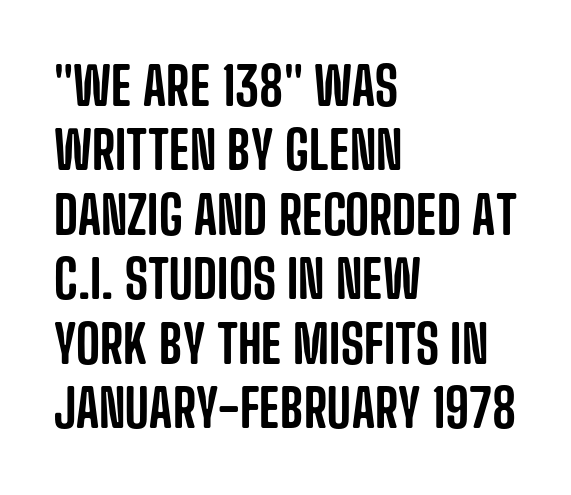
Q: Is the text italic (slanted)? A: No, it is upright.
Q: Is the typeface a serif or a sans-serif typeface? A: Sans-serif.
Q: Is the text underlined? A: No.
Q: How is the paragraph aligned? A: Left-aligned.
Q: Is the spacing between letters normal or unusually wide? A: Normal.
Q: Width (condensed, normal, or wide)? A: Condensed.
Q: Stroke contrast? A: Low.
Q: x-height? A: Large.
Q: Monospaced? A: No.
